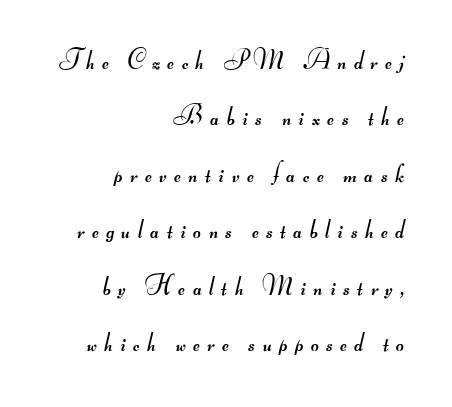
No heavy texture on the line: the type isn't bold. This sample trades compactness for vertical openness between lines. A typesetter would call this heavily tracked-out type. The passage shown is not underscored anywhere. These lines are set flush right with a ragged left edge.
